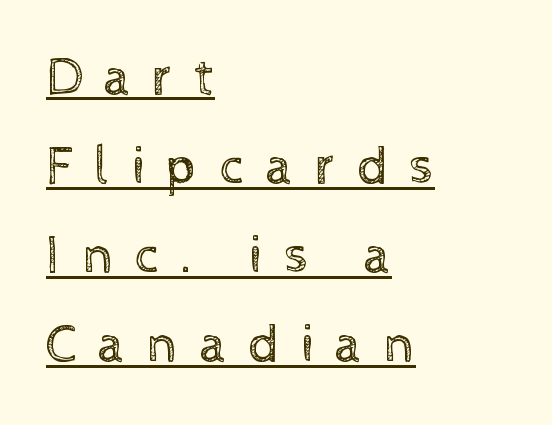
{"italic": "no", "bold": "no", "weight": "regular", "width": "normal", "x_height": "medium", "monospaced": "no", "underline": "yes", "align": "left", "line_spacing": "normal", "line_spacing_ratio": 1.65, "letter_spacing": "wide", "letter_spacing_em": 0.4, "glyph_px": 54}
